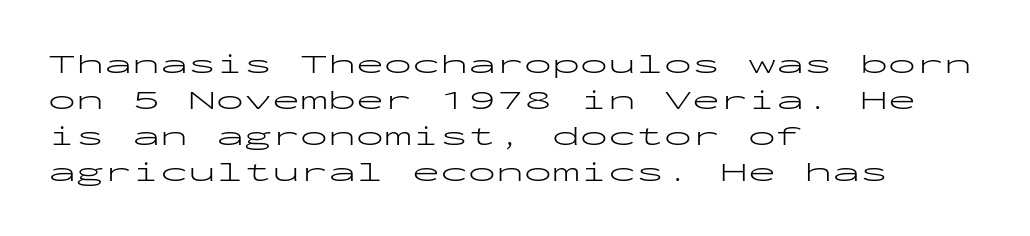
Q: Is the text bold? A: No.
Q: Is the text italic (slanted)? A: No, it is upright.
Q: Is the typeface a serif or a sans-serif typeface? A: Sans-serif.
Q: Is the text underlined? A: No.
Q: How is the paragraph aligned? A: Left-aligned.
Q: Is the spacing between letters normal or unusually wide? A: Normal.
Q: Is the spacing between lines tight, normal or loose? A: Normal.
Q: Width (condensed, normal, or wide)? A: Wide.
Q: Stroke contrast? A: Low.
Q: x-height? A: Medium.
Q: Monospaced? A: Yes.
